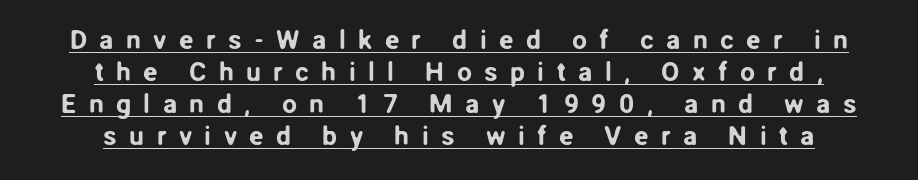
{"italic": "no", "underline": "yes", "align": "center", "line_spacing_ratio": 1.18, "letter_spacing": "wide", "letter_spacing_em": 0.45, "glyph_px": 27}
